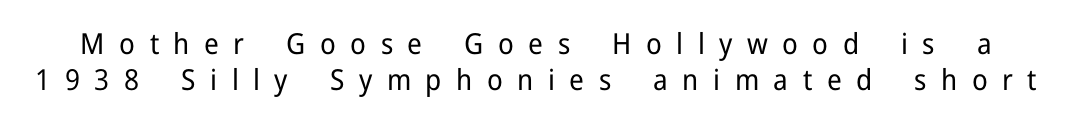
Q: Is the text bold? A: No.
Q: Is the text italic (slanted)? A: No, it is upright.
Q: Is the typeface a serif or a sans-serif typeface? A: Sans-serif.
Q: Is the text underlined? A: No.
Q: Is the spacing between letters normal or unusually wide? A: Unusually wide.
Q: Width (condensed, normal, or wide)? A: Normal.
Q: Stroke contrast? A: Low.
Q: x-height? A: Medium.
Q: Monospaced? A: No.
